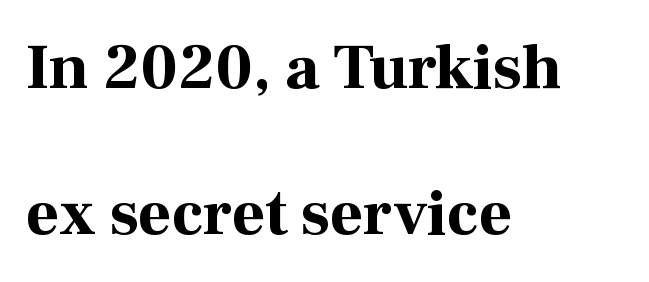
Is this a sans? No — the strokes have serifs. Here the glyphs are tracked normally, forming tight word shapes. The block of text is sparse from top to bottom, with ample space between rows. The rendering uses a bold face; every stroke is thick and dark.
